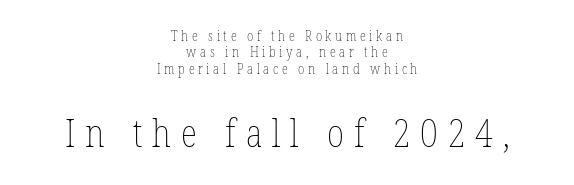
{"italic": "no", "bold": "no", "weight": "thin", "width": "condensed", "stroke_contrast": "low", "x_height": "medium", "monospaced": "no", "underline": "no", "align": "center", "line_spacing_ratio": 1.17, "letter_spacing": "wide", "letter_spacing_em": 0.26, "larger_block": "second", "size_ratio": 2.71, "glyph_px": 38}
